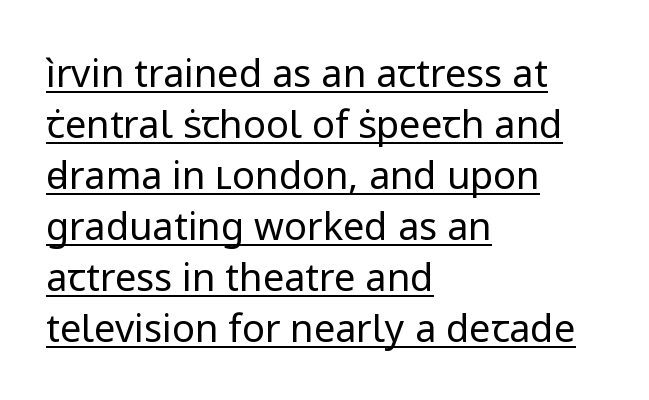
The image shows 38 px regular-weight sans-serif type, upright; set left-aligned, normal line spacing (1.34x), normal letter spacing, underlined; low stroke contrast and a medium x-height.
